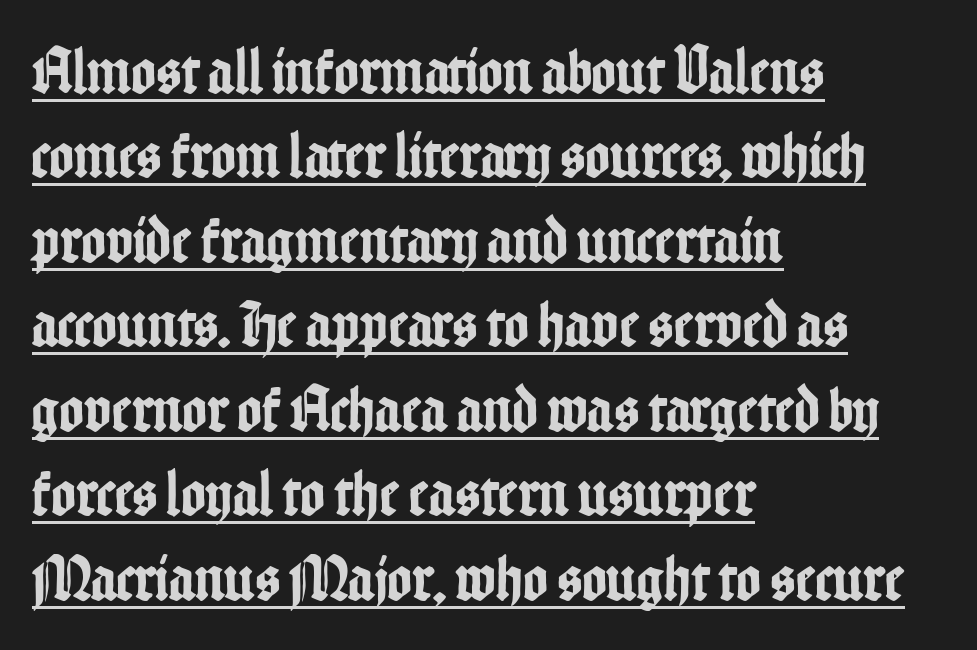
{"serif": "no", "italic": "no", "width": "condensed", "stroke_contrast": "low", "x_height": "medium", "monospaced": "no", "underline": "yes", "align": "left", "line_spacing": "normal", "line_spacing_ratio": 1.28, "letter_spacing": "normal", "letter_spacing_em": 0.0, "glyph_px": 66}
